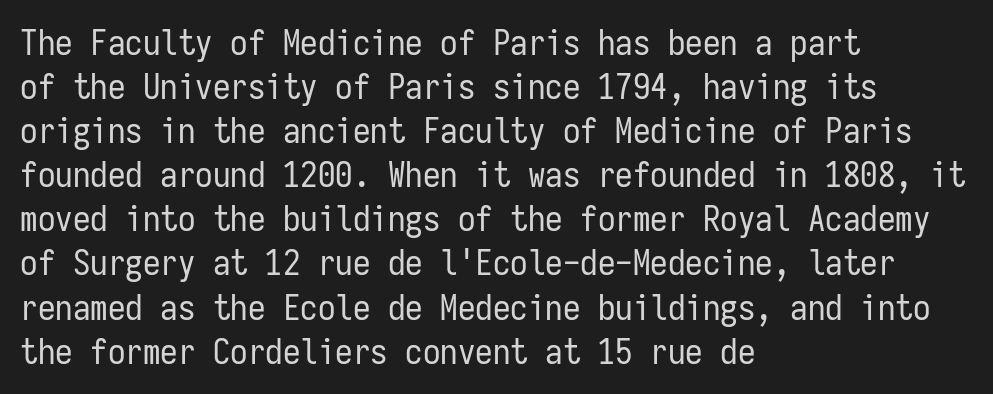
The image shows 35 px regular-weight, condensed sans-serif type, upright, monospaced; set left-aligned, normal line spacing (1.26x), normal letter spacing, not underlined; low stroke contrast and a medium x-height.
